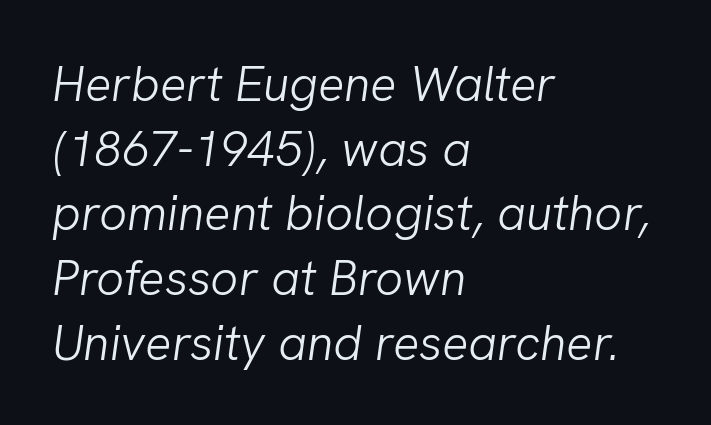
Q: Is the text bold? A: No.
Q: Is the text italic (slanted)? A: Yes, it leans right by about 8 degrees.
Q: Is the text underlined? A: No.
Q: How is the paragraph aligned? A: Left-aligned.
Q: Is the spacing between letters normal or unusually wide? A: Normal.
Q: Is the spacing between lines tight, normal or loose? A: Normal.
Q: Width (condensed, normal, or wide)? A: Normal.
Q: Stroke contrast? A: Low.
Q: x-height? A: Medium.
Q: Monospaced? A: No.
